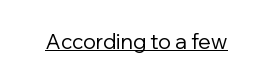
The image shows 21 px text type, upright; set normal letter spacing, underlined.
